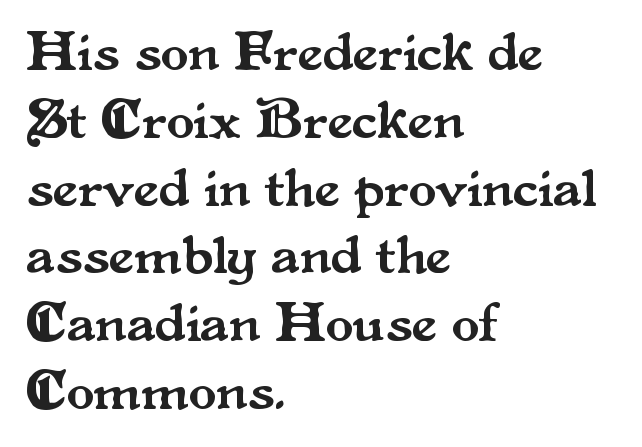
Q: Is the text italic (slanted)? A: No, it is upright.
Q: Is the typeface a serif or a sans-serif typeface? A: Serif.
Q: Is the text underlined? A: No.
Q: How is the paragraph aligned? A: Left-aligned.
Q: Is the spacing between letters normal or unusually wide? A: Normal.
Q: Width (condensed, normal, or wide)? A: Normal.
Q: Stroke contrast? A: Medium.
Q: x-height? A: Small.
Q: Monospaced? A: No.
